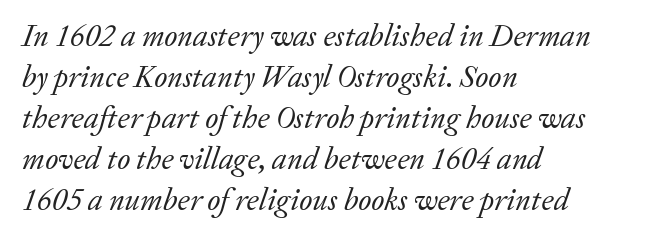
No extra tracking has been applied to these lines. Unlike a clean sans, this face finishes its strokes with serifs. Spacing verdict: proportional, widths tailored to each character. Italic? Definitely — the glyphs are oblique. Stroke thickness stays within the range of a standard reading face or lighter.
